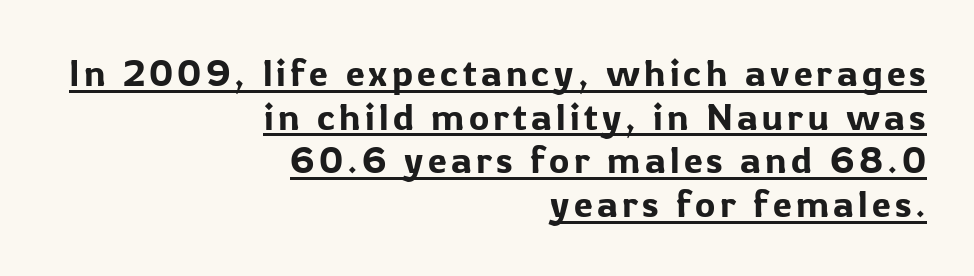
These lines stack with their right ends in a neat column. The lettering stays uniformly vertical, giving the passage a roman look. Classification — sans serif. This rendering features underlined lettering. In terms of leading, this rendering errs on the cramped side. A typesetter would call this proportional, since set widths differ per character.
